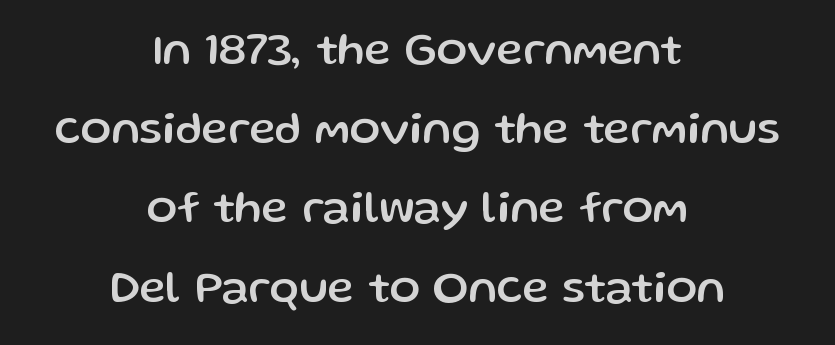
{"serif": "no", "italic": "no", "width": "normal", "stroke_contrast": "low", "x_height": "medium", "monospaced": "no", "underline": "no", "align": "center", "line_spacing_ratio": 1.76, "letter_spacing": "normal", "letter_spacing_em": 0.0, "glyph_px": 45}
